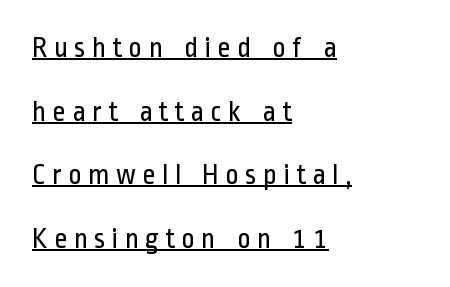
{"serif": "no", "italic": "no", "bold": "no", "weight": "regular", "width": "condensed", "stroke_contrast": "low", "x_height": "medium", "monospaced": "no", "underline": "yes", "align": "left", "line_spacing": "loose", "line_spacing_ratio": 2.19, "letter_spacing": "wide", "letter_spacing_em": 0.21, "glyph_px": 29}
